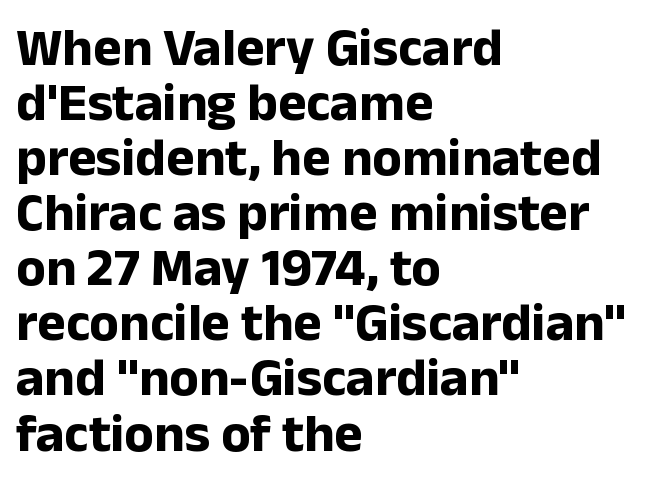
Q: Is the text bold? A: Yes.
Q: Is the text italic (slanted)? A: No, it is upright.
Q: Is the typeface a serif or a sans-serif typeface? A: Sans-serif.
Q: Is the text underlined? A: No.
Q: How is the paragraph aligned? A: Left-aligned.
Q: Is the spacing between letters normal or unusually wide? A: Normal.
Q: Is the spacing between lines tight, normal or loose? A: Tight.
Q: Width (condensed, normal, or wide)? A: Normal.
Q: Stroke contrast? A: Low.
Q: x-height? A: Medium.
Q: Monospaced? A: No.
